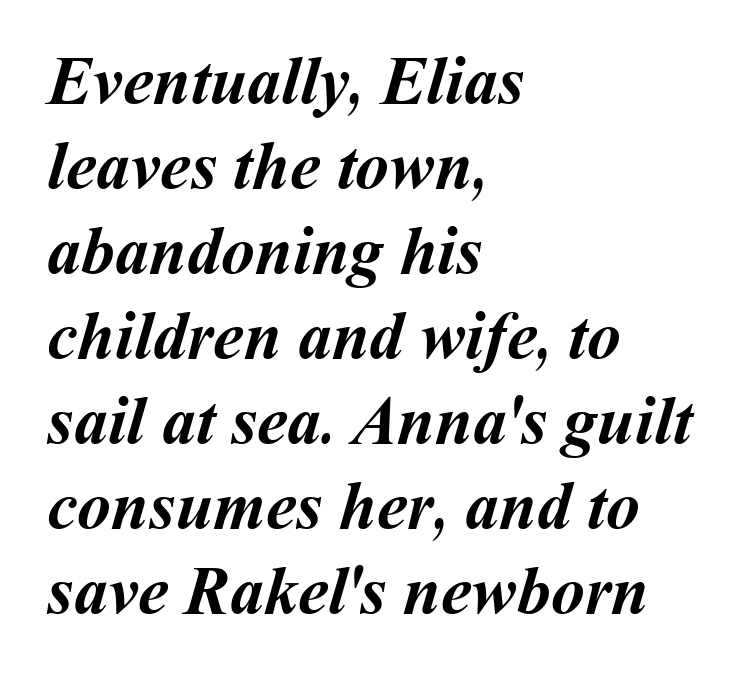
Honestly, the letter spacing is just normal — you wouldn't notice it. Whoever set this chose a conventional vertical rhythm. Left-aligned paragraph, ragged on the right. The passage shown is not underscored anywhere.
